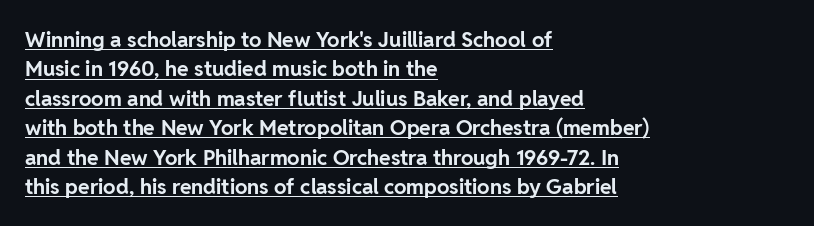
There is no visible air inserted between adjacent glyphs. I'd describe the lettering as bold — thick and assertive. How would I describe the line gaps? Plain and ordinary. These lines are set flush left with a ragged right edge.
